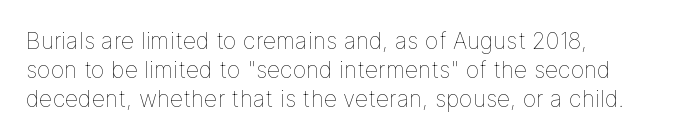
The image shows 23 px text type, upright; set left-aligned, normal line spacing (1.26x), normal letter spacing, not underlined.
